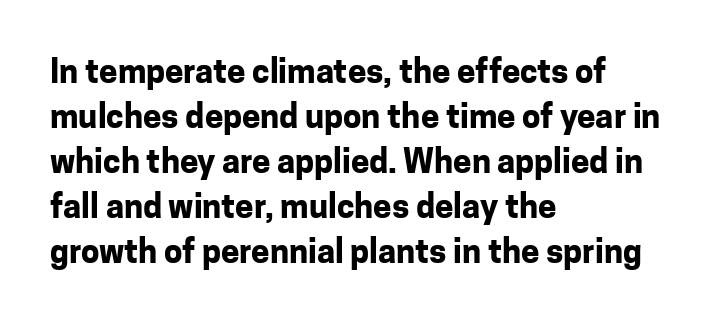
Q: Is the text bold? A: Yes.
Q: Is the text italic (slanted)? A: No, it is upright.
Q: Is the typeface a serif or a sans-serif typeface? A: Sans-serif.
Q: Is the text underlined? A: No.
Q: How is the paragraph aligned? A: Left-aligned.
Q: Is the spacing between letters normal or unusually wide? A: Normal.
Q: Is the spacing between lines tight, normal or loose? A: Normal.
Q: Width (condensed, normal, or wide)? A: Normal.
Q: Stroke contrast? A: Low.
Q: x-height? A: Medium.
Q: Monospaced? A: No.
